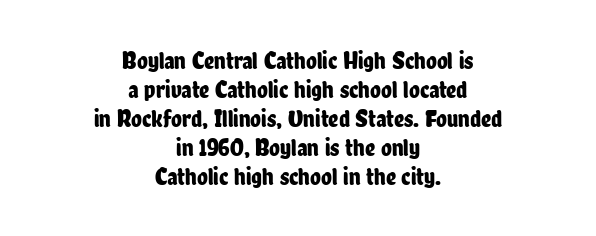
Q: Is the text italic (slanted)? A: No, it is upright.
Q: Is the text underlined? A: No.
Q: How is the paragraph aligned? A: Centered.
Q: Is the spacing between letters normal or unusually wide? A: Normal.
